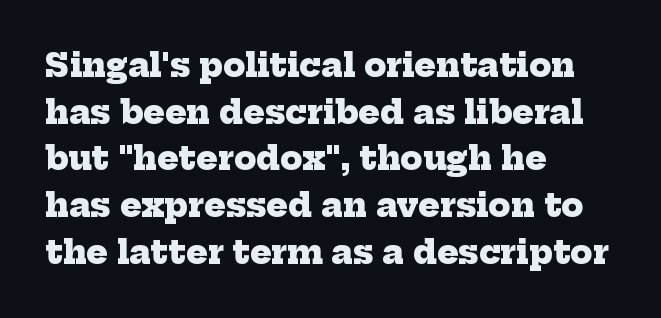
{"serif": "yes", "bold": "yes", "weight": "heavy", "width": "normal", "stroke_contrast": "low", "x_height": "medium", "monospaced": "no", "underline": "no", "align": "left", "line_spacing": "normal", "line_spacing_ratio": 1.46, "letter_spacing": "normal", "letter_spacing_em": 0.0, "glyph_px": 32}
